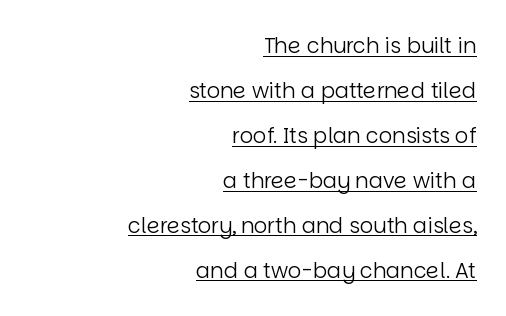
Q: Is the text bold? A: No.
Q: Is the text italic (slanted)? A: No, it is upright.
Q: Is the text underlined? A: Yes.
Q: How is the paragraph aligned? A: Right-aligned.
Q: Is the spacing between letters normal or unusually wide? A: Normal.
Q: Is the spacing between lines tight, normal or loose? A: Loose.
